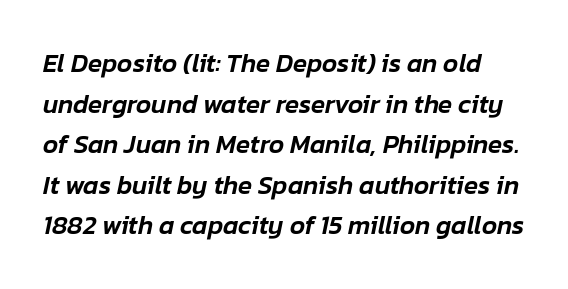
Observe the ordinary spacing: letters are neighbours, not strangers. You can tell it's italic because the verticals aren't actually vertical. The block of text has a typical density, with ordinary space between rows. Decoration check: the copy has no underline.
